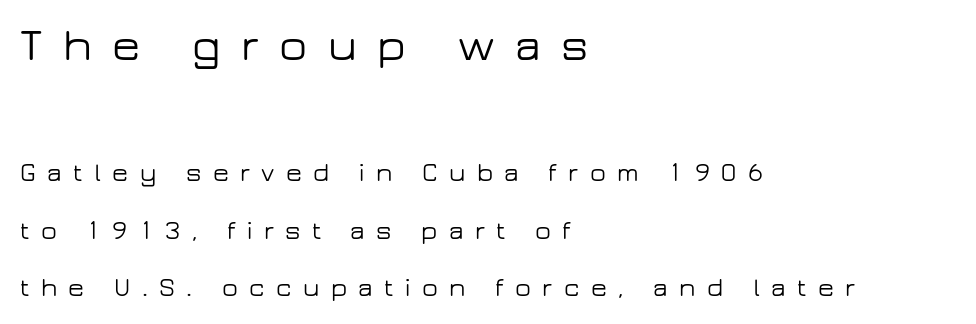
The image shows 46 px wide sans-serif type, upright; set left-aligned, loose line spacing (2.21x), unusually wide letter spacing (+0.44 em), not underlined; the first (top) block is 1.77x larger; low stroke contrast and a medium x-height.
